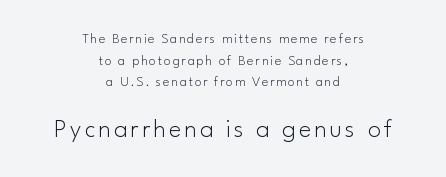
The image shows 26 px text type, upright; set centered, normal line spacing (1.54x), not underlined; the second (bottom) block is 1.86x larger.
